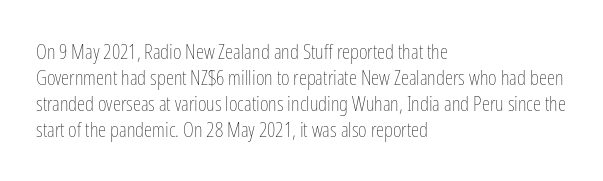
The typography opts for an upright posture over an oblique one. Unmarked baselines from the first word to the last. Students, note that the glyphs here touch the page at normal intervals. Which margin do the lines hug? The left one — the right edge is uneven. The typesetting does not lean heavy: it is not bold.
